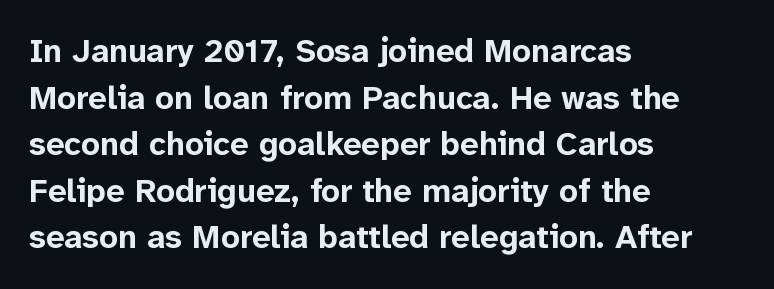
Q: Is the text bold? A: Yes.
Q: Is the text italic (slanted)? A: No, it is upright.
Q: Is the typeface a serif or a sans-serif typeface? A: Sans-serif.
Q: Is the text underlined? A: No.
Q: How is the paragraph aligned? A: Left-aligned.
Q: Is the spacing between letters normal or unusually wide? A: Normal.
Q: Is the spacing between lines tight, normal or loose? A: Normal.
Q: Width (condensed, normal, or wide)? A: Normal.
Q: Stroke contrast? A: Low.
Q: x-height? A: Medium.
Q: Monospaced? A: No.
